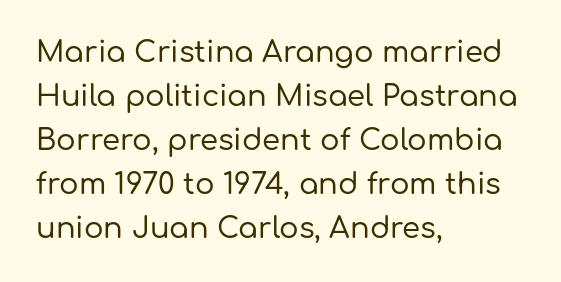
Italic? Not at all — the glyphs are vertical. Each letter keeps its own natural width here, so spacing adapts to shape. Descender tails drop into unmarked territory. The rendering anchors every line to the left-hand side. Letter spacing: default.
